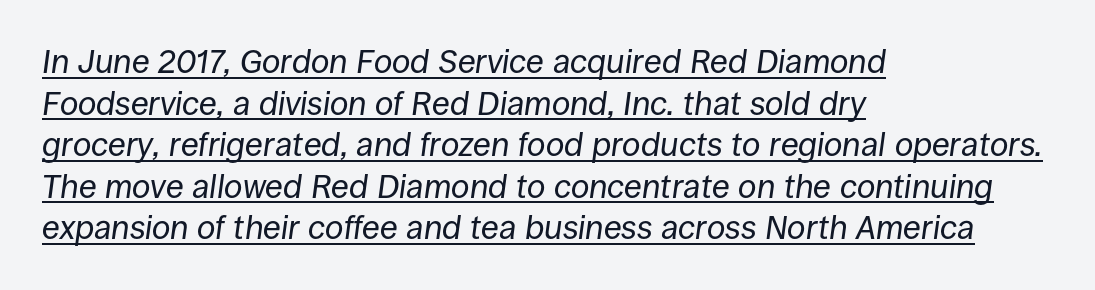
Q: Is the text bold? A: No.
Q: Is the text italic (slanted)? A: Yes, it leans right by about 8 degrees.
Q: Is the text underlined? A: Yes.
Q: How is the paragraph aligned? A: Left-aligned.
Q: Is the spacing between letters normal or unusually wide? A: Normal.
Q: Is the spacing between lines tight, normal or loose? A: Normal.
Q: Width (condensed, normal, or wide)? A: Normal.
Q: Stroke contrast? A: Low.
Q: x-height? A: Large.
Q: Monospaced? A: No.
